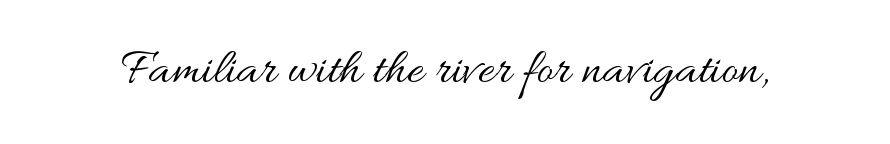
Q: Is the text bold? A: No.
Q: Is the text italic (slanted)? A: Yes.
Q: Is the text underlined? A: No.
Q: Is the spacing between letters normal or unusually wide? A: Normal.
Q: Width (condensed, normal, or wide)? A: Wide.
Q: Stroke contrast? A: Medium.
Q: x-height? A: Small.
Q: Monospaced? A: No.
